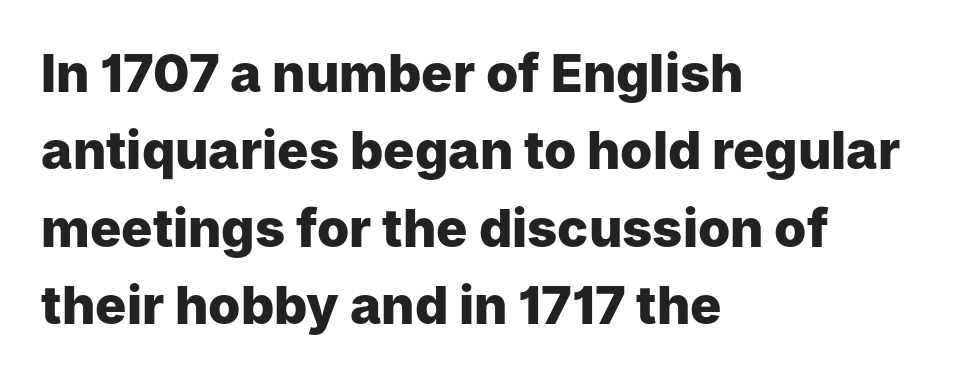
The image shows 52 px heavy sans-serif type, upright; set left-aligned, normal line spacing (1.49x), normal letter spacing, not underlined; low stroke contrast and a medium x-height.
